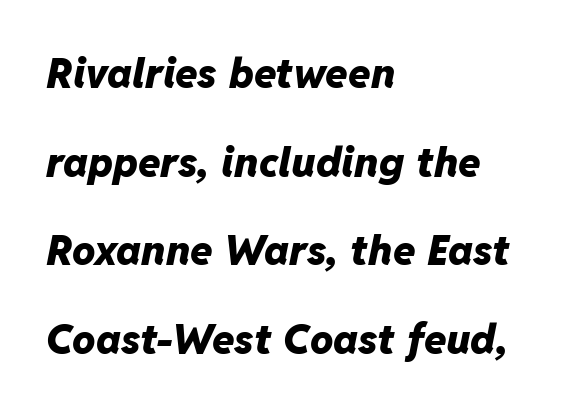
Q: Is the text bold? A: Yes.
Q: Is the text italic (slanted)? A: Yes, it leans right by about 11 degrees.
Q: Is the text underlined? A: No.
Q: How is the paragraph aligned? A: Left-aligned.
Q: Is the spacing between letters normal or unusually wide? A: Normal.
Q: Is the spacing between lines tight, normal or loose? A: Loose.
Q: Width (condensed, normal, or wide)? A: Normal.
Q: Stroke contrast? A: Low.
Q: x-height? A: Medium.
Q: Monospaced? A: No.
